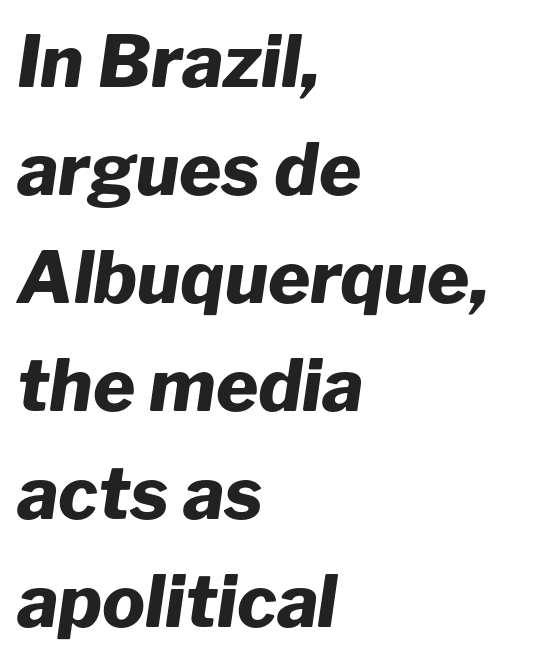
Q: Is the text bold? A: Yes.
Q: Is the text italic (slanted)? A: Yes, it leans right by about 8 degrees.
Q: Is the text underlined? A: No.
Q: How is the paragraph aligned? A: Left-aligned.
Q: Is the spacing between letters normal or unusually wide? A: Normal.
Q: Is the spacing between lines tight, normal or loose? A: Normal.
Q: Width (condensed, normal, or wide)? A: Normal.
Q: Stroke contrast? A: Low.
Q: x-height? A: Medium.
Q: Monospaced? A: No.
